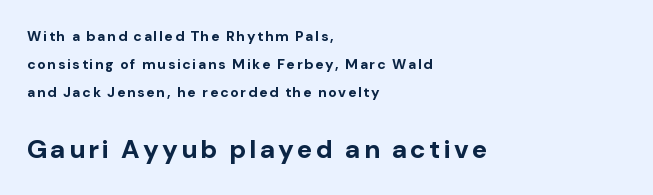
{"italic": "no", "bold": "yes", "underline": "no", "align": "left", "line_spacing": "loose", "line_spacing_ratio": 2.01, "larger_block": "second", "size_ratio": 1.86, "glyph_px": 26}
